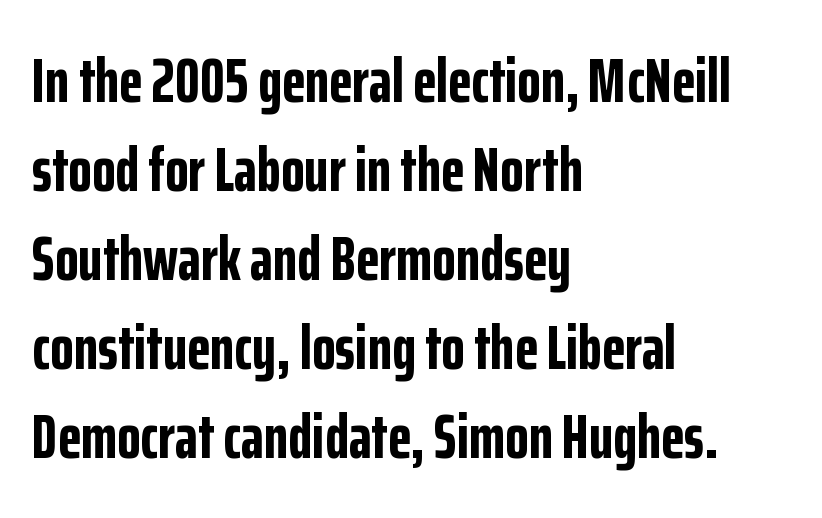
Q: Is the text bold? A: Yes.
Q: Is the text italic (slanted)? A: No, it is upright.
Q: Is the typeface a serif or a sans-serif typeface? A: Sans-serif.
Q: Is the text underlined? A: No.
Q: How is the paragraph aligned? A: Left-aligned.
Q: Is the spacing between letters normal or unusually wide? A: Normal.
Q: Is the spacing between lines tight, normal or loose? A: Normal.
Q: Width (condensed, normal, or wide)? A: Condensed.
Q: Stroke contrast? A: Low.
Q: x-height? A: Medium.
Q: Monospaced? A: No.
